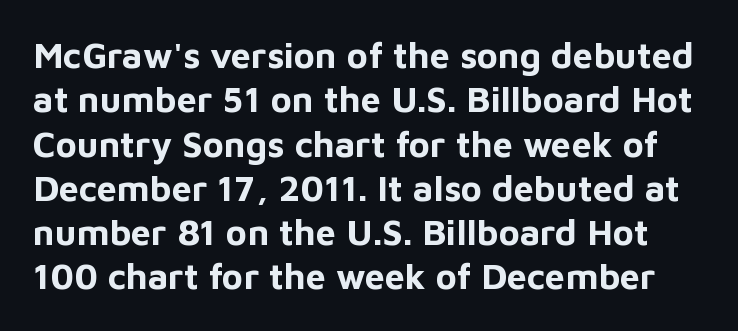
Q: Is the text bold? A: Yes.
Q: Is the text italic (slanted)? A: No, it is upright.
Q: Is the typeface a serif or a sans-serif typeface? A: Sans-serif.
Q: Is the text underlined? A: No.
Q: Is the spacing between letters normal or unusually wide? A: Normal.
Q: Width (condensed, normal, or wide)? A: Normal.
Q: Stroke contrast? A: Low.
Q: x-height? A: Medium.
Q: Monospaced? A: No.
